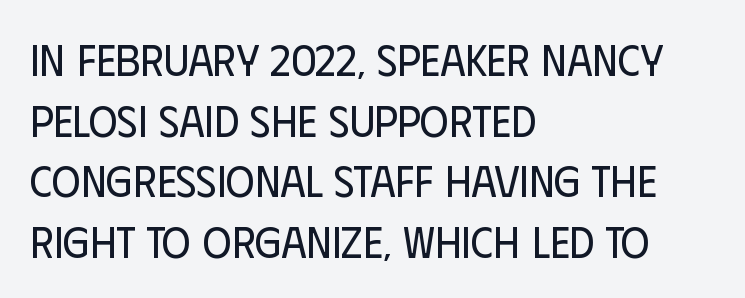
The image shows 44 px regular-weight, condensed sans-serif type, upright; set left-aligned, normal line spacing (1.38x), normal letter spacing, not underlined; low stroke contrast and a large x-height.
